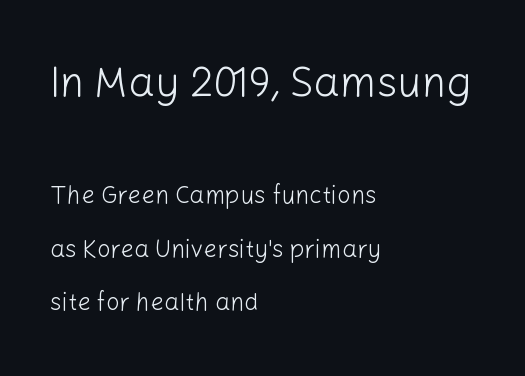
Which chunk is bigger? The first one — the top block dwarfs the bottom. Do the letters lean? They stand straight. Here the glyphs are tracked normally, forming tight word shapes. Heaviness? Minimal to ordinary, like unemphasized prose.
